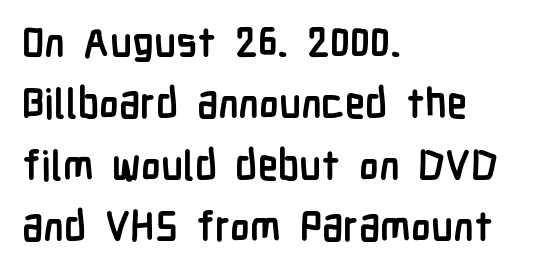
Is the type bold? Yes — the strokes are clearly thick and heavy. In terms of leading, this rendering sits right in the middle. Characters remain perfectly vertical along every line. The gap between lines stays unmarked. Examine the stroke ends and you'll find no serifs.
